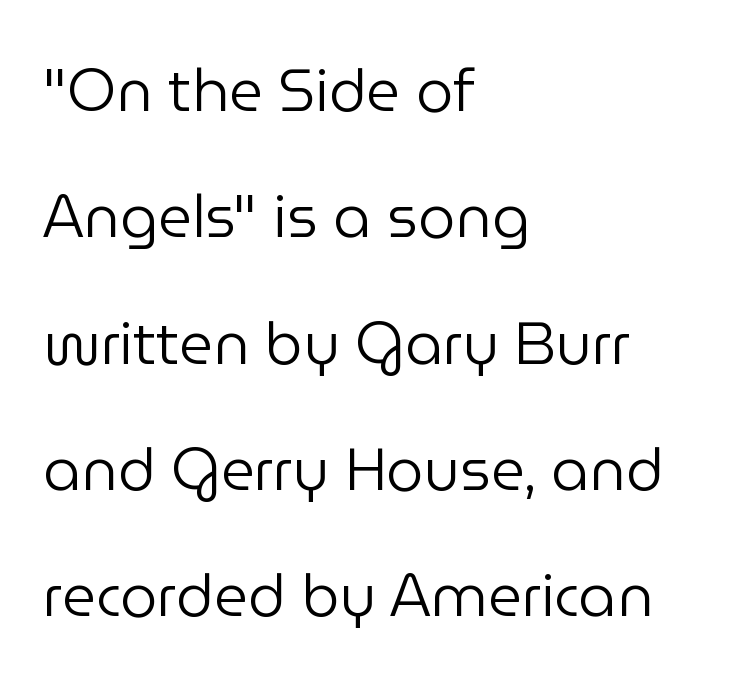
Q: Is the text bold? A: No.
Q: Is the text italic (slanted)? A: No, it is upright.
Q: Is the typeface a serif or a sans-serif typeface? A: Sans-serif.
Q: Is the text underlined? A: No.
Q: How is the paragraph aligned? A: Left-aligned.
Q: Is the spacing between letters normal or unusually wide? A: Normal.
Q: Is the spacing between lines tight, normal or loose? A: Loose.
Q: Width (condensed, normal, or wide)? A: Normal.
Q: Stroke contrast? A: Low.
Q: x-height? A: Medium.
Q: Monospaced? A: No.
